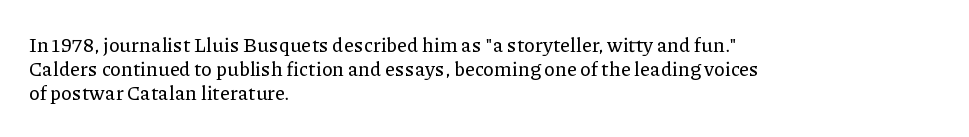
If you drew a line through each stem, it would be perfectly vertical. The line texture is even and compact thanks to regular tracking. Which margin do the lines hug? The left one — the right edge is uneven. Letters rest on an invisible, unmarked baseline.
